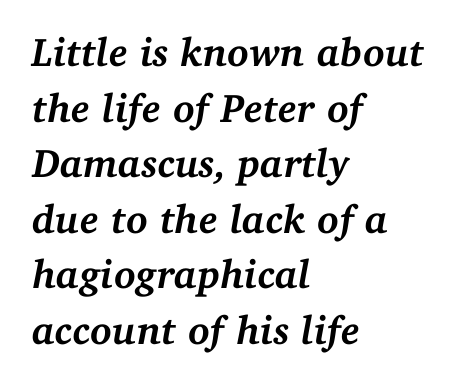
Q: Is the text bold? A: Yes.
Q: Is the text italic (slanted)? A: Yes, it leans right by about 11 degrees.
Q: Is the typeface a serif or a sans-serif typeface? A: Serif.
Q: Is the text underlined? A: No.
Q: How is the paragraph aligned? A: Left-aligned.
Q: Is the spacing between letters normal or unusually wide? A: Normal.
Q: Is the spacing between lines tight, normal or loose? A: Normal.
Q: Width (condensed, normal, or wide)? A: Normal.
Q: Stroke contrast? A: Medium.
Q: x-height? A: Medium.
Q: Monospaced? A: No.
